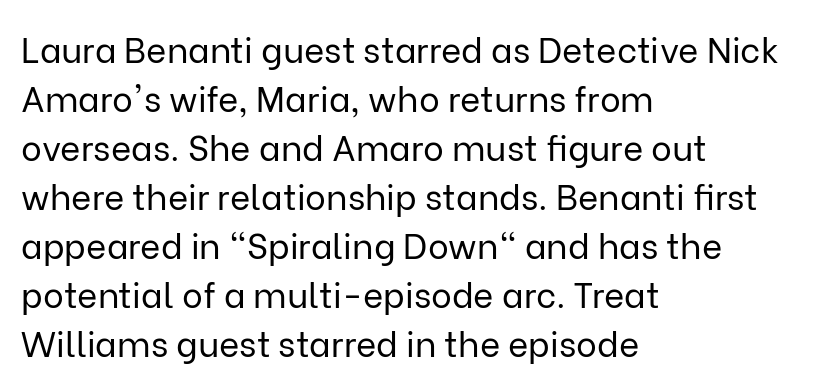
The image shows 35 px regular-weight sans-serif type, upright; set left-aligned, normal line spacing (1.4x), normal letter spacing, not underlined; low stroke contrast and a medium x-height.
